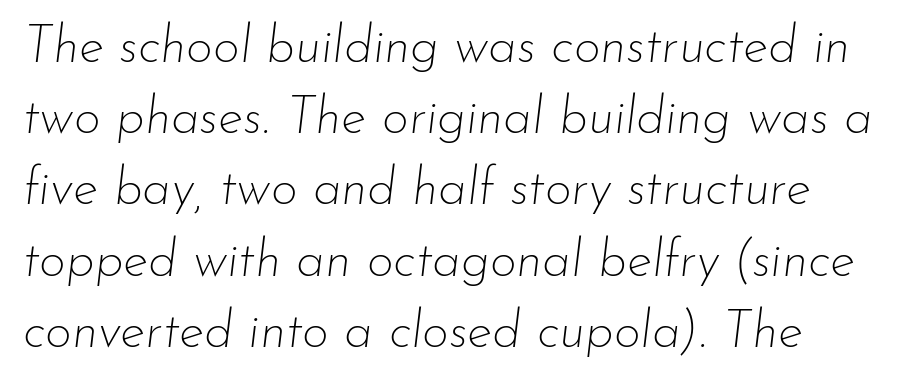
Q: Is the text bold? A: No.
Q: Is the text italic (slanted)? A: Yes, it leans right by about 7 degrees.
Q: Is the text underlined? A: No.
Q: Is the spacing between letters normal or unusually wide? A: Normal.
Q: Is the spacing between lines tight, normal or loose? A: Normal.
Q: Width (condensed, normal, or wide)? A: Normal.
Q: Stroke contrast? A: Low.
Q: x-height? A: Small.
Q: Monospaced? A: No.
